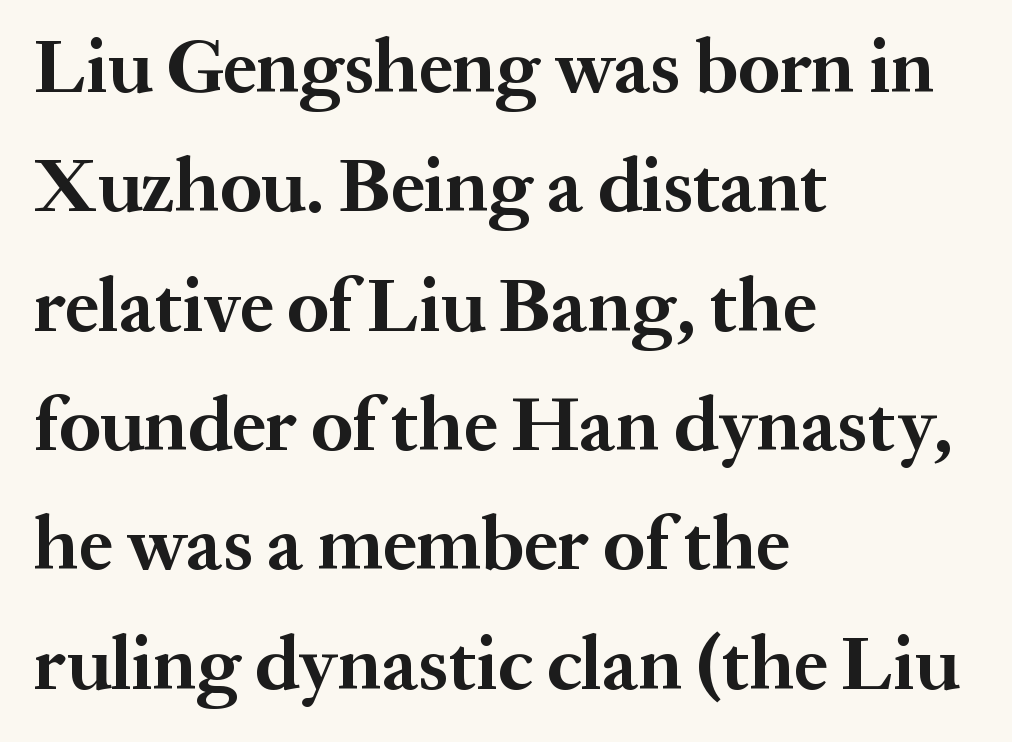
Q: Is the text bold? A: Yes.
Q: Is the text italic (slanted)? A: No, it is upright.
Q: Is the typeface a serif or a sans-serif typeface? A: Serif.
Q: Is the text underlined? A: No.
Q: How is the paragraph aligned? A: Left-aligned.
Q: Is the spacing between letters normal or unusually wide? A: Normal.
Q: Is the spacing between lines tight, normal or loose? A: Normal.
Q: Width (condensed, normal, or wide)? A: Normal.
Q: Stroke contrast? A: Medium.
Q: x-height? A: Medium.
Q: Monospaced? A: No.
